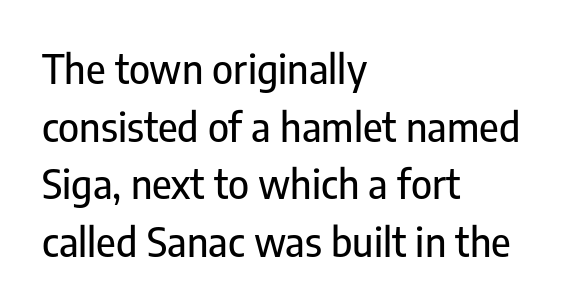
Italic? Not at all — the glyphs are vertical. The face used here is a sans, in the tradition of grotesques and geometrics. Think of a printed novel: that variable character pitch is what you see here. Words float on clear page, feet unadorned. There is no visible air inserted between adjacent glyphs.
